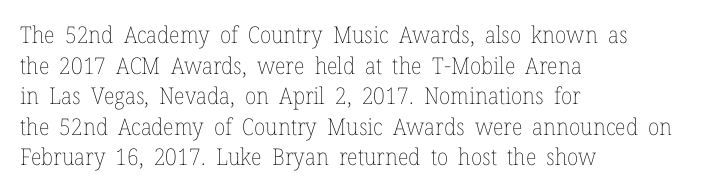
The image shows 23 px text type, upright; set left-aligned, normal line spacing (1.33x), normal letter spacing, not underlined.
